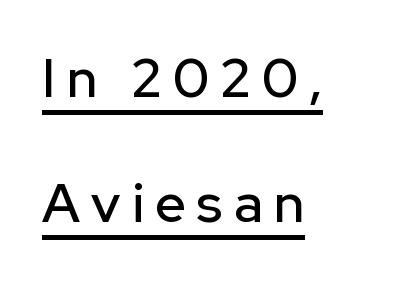
Q: Is the text italic (slanted)? A: No, it is upright.
Q: Is the typeface a serif or a sans-serif typeface? A: Sans-serif.
Q: Is the text underlined? A: Yes.
Q: How is the paragraph aligned? A: Left-aligned.
Q: Is the spacing between letters normal or unusually wide? A: Unusually wide.
Q: Is the spacing between lines tight, normal or loose? A: Loose.
Q: Width (condensed, normal, or wide)? A: Normal.
Q: Stroke contrast? A: Low.
Q: x-height? A: Medium.
Q: Monospaced? A: No.
